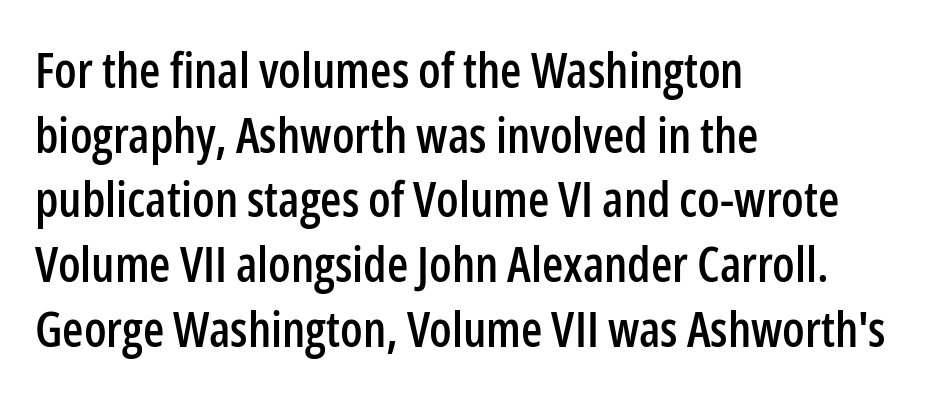
Font category for this specimen: sans-serif. Regarding leading, the lines here are spaced in the standard way. Beneath every word, the page is bare. Italic? Not at all — the glyphs are vertical.
